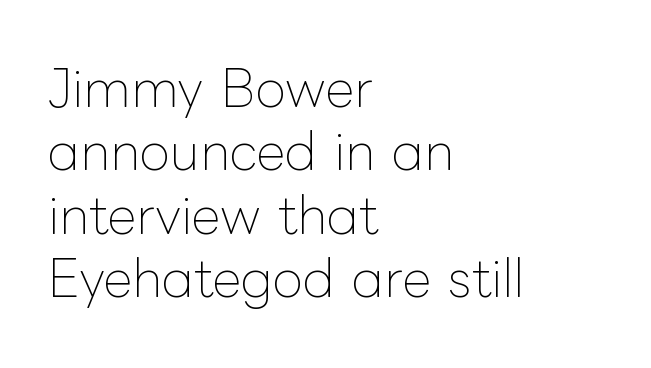
{"italic": "no", "bold": "no", "weight": "thin", "width": "normal", "stroke_contrast": "low", "x_height": "medium", "monospaced": "no", "underline": "no", "align": "left", "line_spacing": "normal", "line_spacing_ratio": 1.27, "letter_spacing": "normal", "letter_spacing_em": 0.0, "glyph_px": 50}
